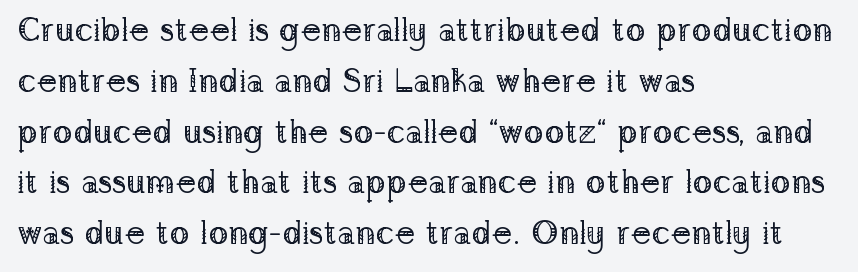
Q: Is the text bold? A: No.
Q: Is the text italic (slanted)? A: No, it is upright.
Q: Is the typeface a serif or a sans-serif typeface? A: Serif.
Q: Is the text underlined? A: No.
Q: How is the paragraph aligned? A: Left-aligned.
Q: Is the spacing between letters normal or unusually wide? A: Normal.
Q: Is the spacing between lines tight, normal or loose? A: Normal.
Q: Width (condensed, normal, or wide)? A: Normal.
Q: Stroke contrast? A: Low.
Q: x-height? A: Medium.
Q: Monospaced? A: No.
